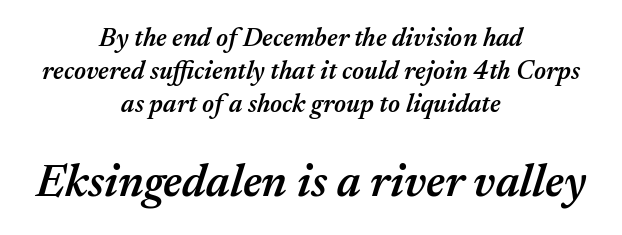
Q: Is the text bold? A: Semi-bold.
Q: Is the text italic (slanted)? A: Yes, it leans right by about 17 degrees.
Q: Is the text underlined? A: No.
Q: How is the paragraph aligned? A: Centered.
Q: Is the spacing between letters normal or unusually wide? A: Normal.
Q: Is the spacing between lines tight, normal or loose? A: Normal.
Q: Which block of text is set in a larger size, the first (top) or the second (bottom)? A: The second (bottom) one.
Q: Width (condensed, normal, or wide)? A: Normal.
Q: Stroke contrast? A: Medium.
Q: x-height? A: Medium.
Q: Monospaced? A: No.
